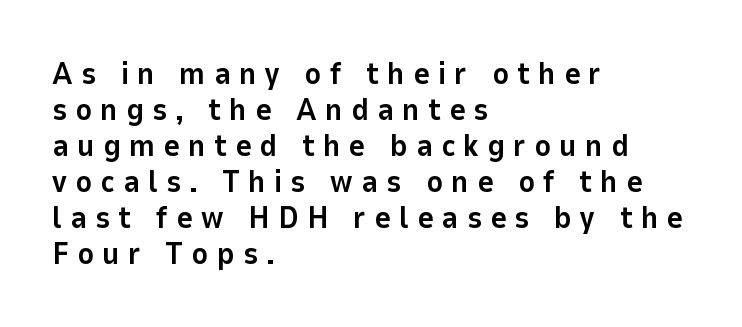
The image shows 31 px bold sans-serif type, upright; set left-aligned, line spacing 1.16x, unusually wide letter spacing (+0.27 em), not underlined; low stroke contrast and a medium x-height.
